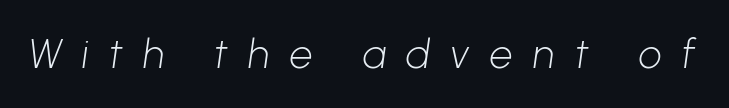
Q: Is the text bold? A: No.
Q: Is the typeface a serif or a sans-serif typeface? A: Sans-serif.
Q: Is the text underlined? A: No.
Q: Is the spacing between letters normal or unusually wide? A: Unusually wide.
Q: Width (condensed, normal, or wide)? A: Normal.
Q: Stroke contrast? A: Low.
Q: x-height? A: Medium.
Q: Monospaced? A: No.
